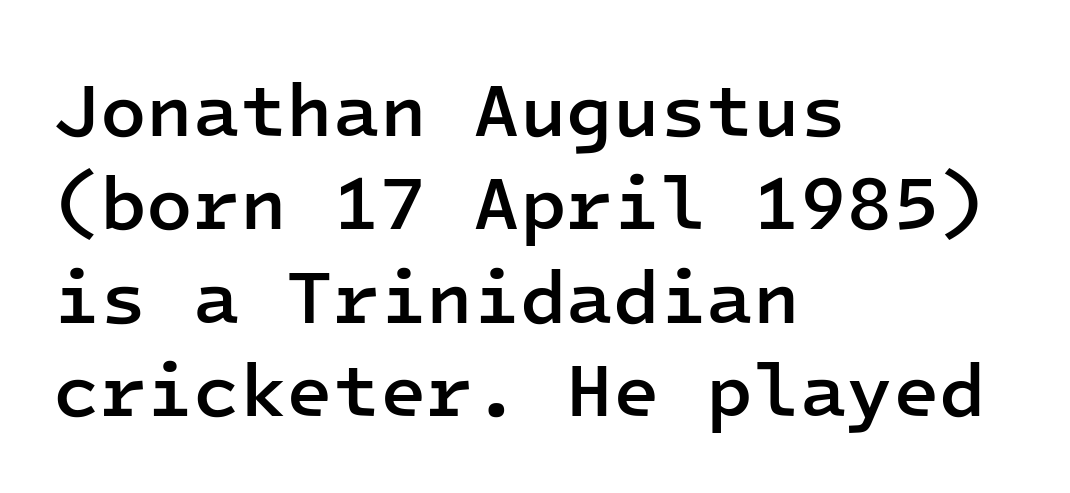
The image shows 76 px semibold sans-serif type, upright, monospaced; set left-aligned, line spacing 1.23x, normal letter spacing, not underlined; low stroke contrast and a medium x-height.
